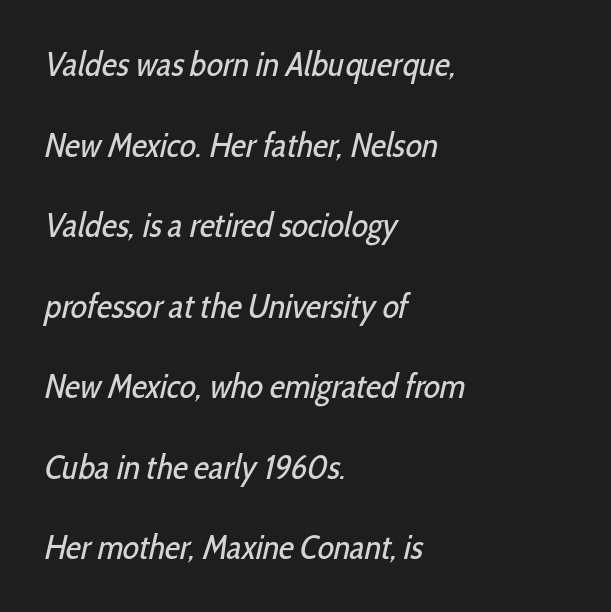
Nope, no serifs anywhere on these letters. The passage shown is not underscored anywhere. A classic flush-left, rag-right setting is used for this passage. Letters have the restrained weight of plain body copy at most.
